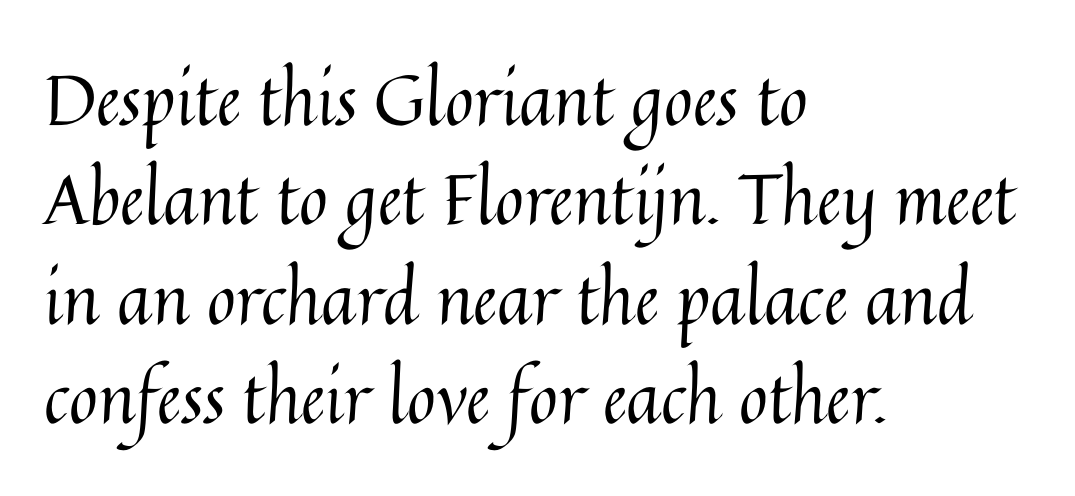
Q: Is the text bold? A: No.
Q: Is the text underlined? A: No.
Q: How is the paragraph aligned? A: Left-aligned.
Q: Is the spacing between letters normal or unusually wide? A: Normal.
Q: Is the spacing between lines tight, normal or loose? A: Normal.
Q: Width (condensed, normal, or wide)? A: Normal.
Q: Stroke contrast? A: Medium.
Q: x-height? A: Medium.
Q: Monospaced? A: No.
